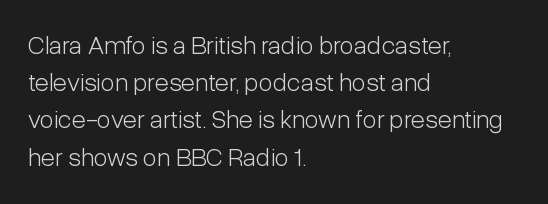
The rendering anchors every line to the left-hand side. A clean baseline with only descenders dipping below it. No chunkiness to these letters — they're not bold. Leading matches the norm, producing a regular column. Ascenders rise straight up at ninety degrees. Nobody touched the tracking dial on this one.
